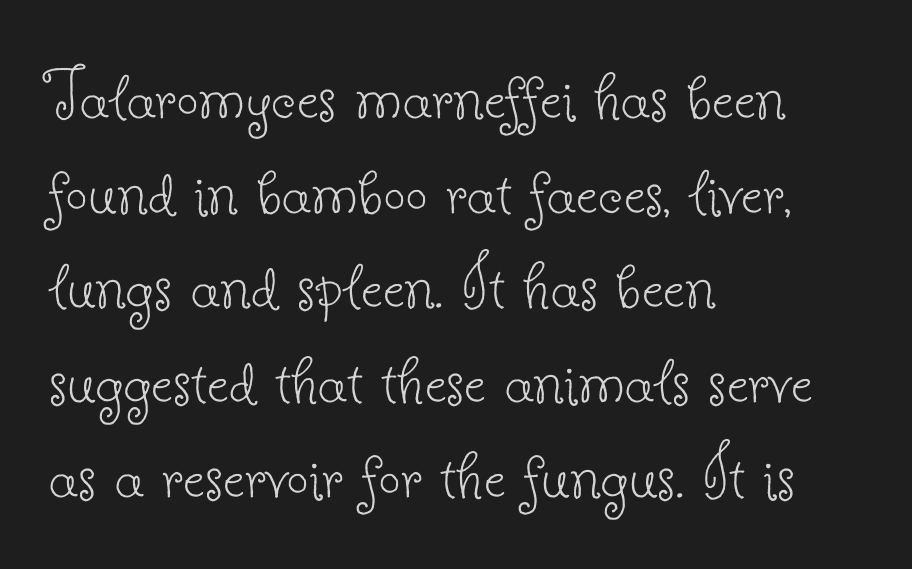
{"serif": "yes", "italic": "no", "bold": "no", "weight": "thin", "width": "normal", "stroke_contrast": "low", "x_height": "small", "monospaced": "no", "underline": "no", "align": "left", "line_spacing_ratio": 1.23, "letter_spacing": "normal", "letter_spacing_em": 0.0, "glyph_px": 77}
